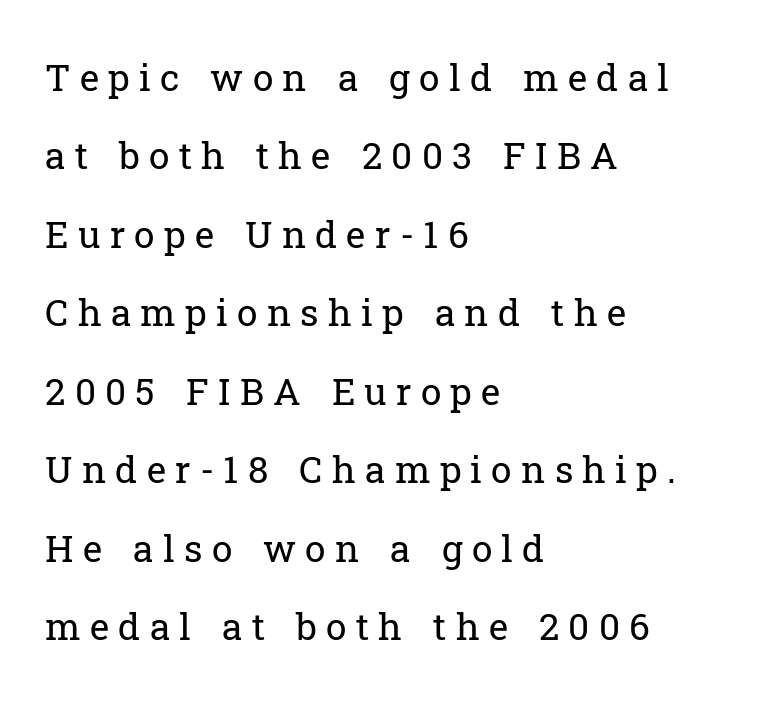
{"serif": "yes", "italic": "no", "bold": "no", "weight": "regular", "width": "normal", "stroke_contrast": "low", "x_height": "medium", "monospaced": "no", "underline": "no", "align": "left", "line_spacing": "loose", "line_spacing_ratio": 2.12, "letter_spacing": "wide", "letter_spacing_em": 0.25, "glyph_px": 37}
